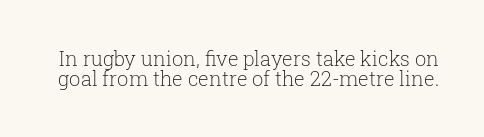
Q: Is the text bold? A: No.
Q: Is the text italic (slanted)? A: No, it is upright.
Q: Is the text underlined? A: No.
Q: Is the spacing between letters normal or unusually wide? A: Normal.
Q: Is the spacing between lines tight, normal or loose? A: Tight.
